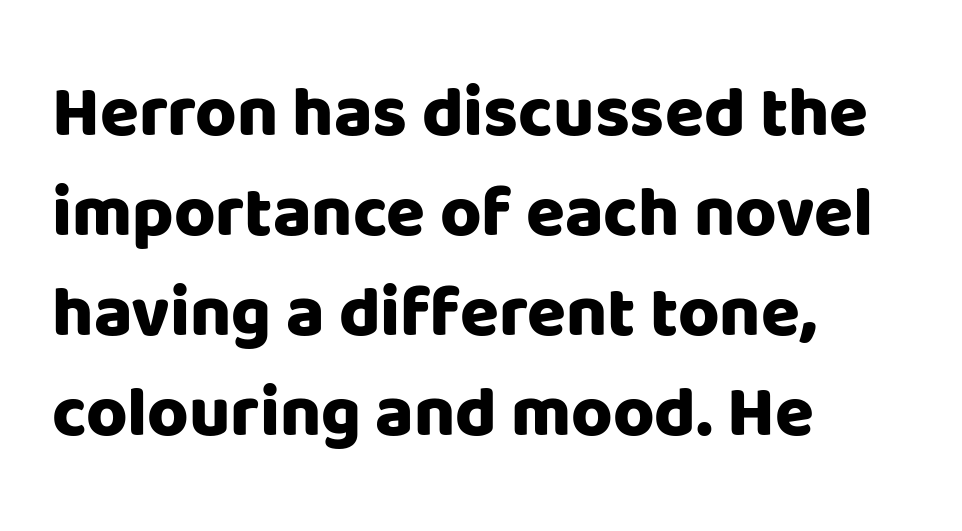
{"serif": "no", "italic": "no", "bold": "yes", "weight": "heavy", "width": "normal", "stroke_contrast": "low", "x_height": "large", "monospaced": "no", "underline": "no", "align": "left", "line_spacing": "normal", "line_spacing_ratio": 1.41, "letter_spacing": "normal", "letter_spacing_em": 0.0, "glyph_px": 71}
